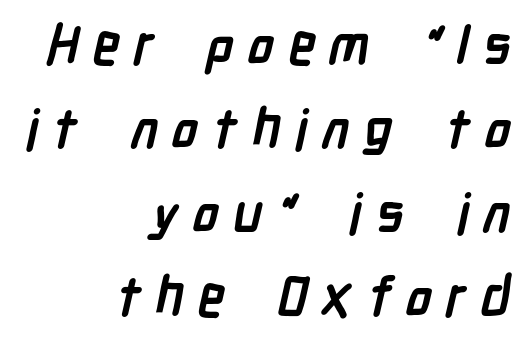
The image shows 55 px semibold, condensed sans-serif type; set right-aligned, normal line spacing (1.53x), unusually wide letter spacing (+0.25 em), not underlined; low stroke contrast and a medium x-height.
